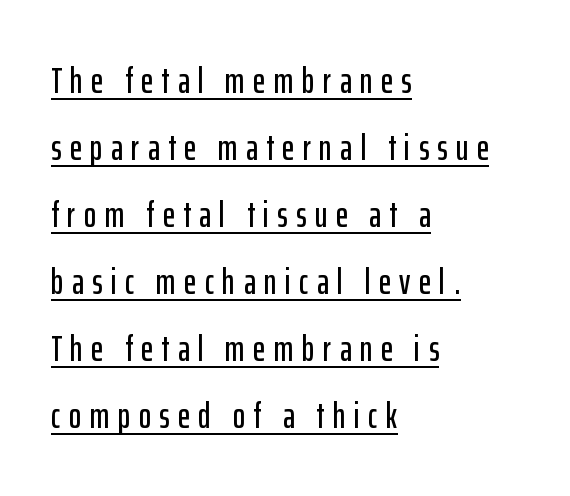
The image shows 37 px condensed sans-serif type, upright; set left-aligned, line spacing 1.81x, unusually wide letter spacing (+0.23 em), underlined; low stroke contrast and a medium x-height.
